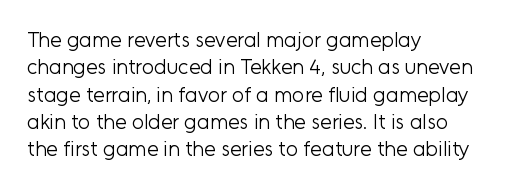
The image shows 21 px text type, upright; set left-aligned, normal line spacing (1.3x), normal letter spacing, not underlined.
